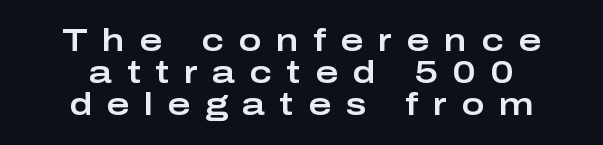
The vertical gap from one line to the next is small. Italic? Not at all — the glyphs are vertical. Observe the absence of serifs on each vertical stroke in this sample. The horizontal fit of the characters is loose and conspicuously gappy. Think of a printed novel: that variable character pitch is what you see here. The zone under the glyphs is completely vacant.
